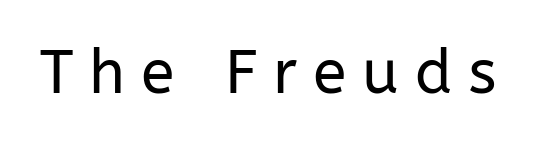
Q: Is the text bold? A: No.
Q: Is the text italic (slanted)? A: No, it is upright.
Q: Is the typeface a serif or a sans-serif typeface? A: Sans-serif.
Q: Is the text underlined? A: No.
Q: Is the spacing between letters normal or unusually wide? A: Unusually wide.
Q: Width (condensed, normal, or wide)? A: Normal.
Q: Stroke contrast? A: Low.
Q: x-height? A: Medium.
Q: Monospaced? A: No.
